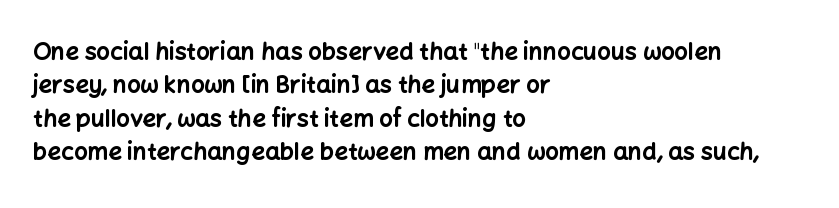
You can tell it's not italic because the verticals are truly vertical. Descender tails drop into unmarked territory. Baseline-to-baseline distance is the conventional proportion of letter height. Nobody touched the tracking dial on this one. Thick stems and heavy bowls — unmistakably bold. One-word summary of the alignment: left.
